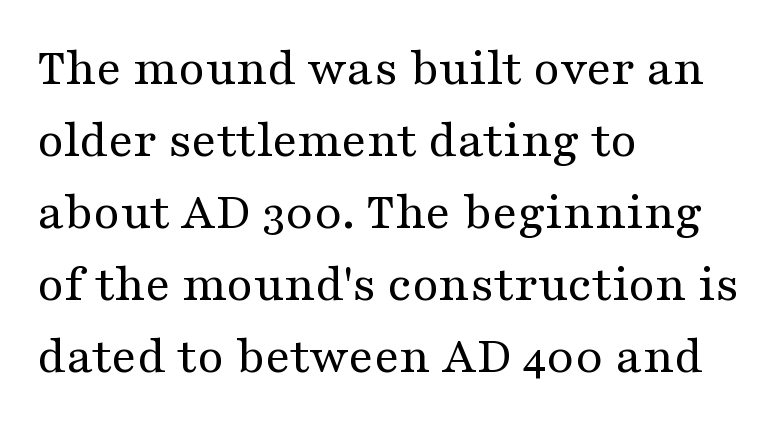
The image shows 53 px regular-weight, wide serif type, upright; set left-aligned, normal line spacing (1.36x), normal letter spacing, not underlined; medium stroke contrast and a medium x-height.
